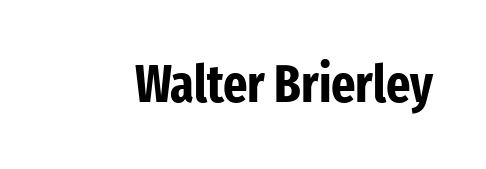
{"serif": "no", "italic": "no", "bold": "yes", "weight": "bold", "width": "condensed", "stroke_contrast": "low", "x_height": "medium", "monospaced": "no", "underline": "no", "letter_spacing": "normal", "letter_spacing_em": 0.0, "glyph_px": 52}
